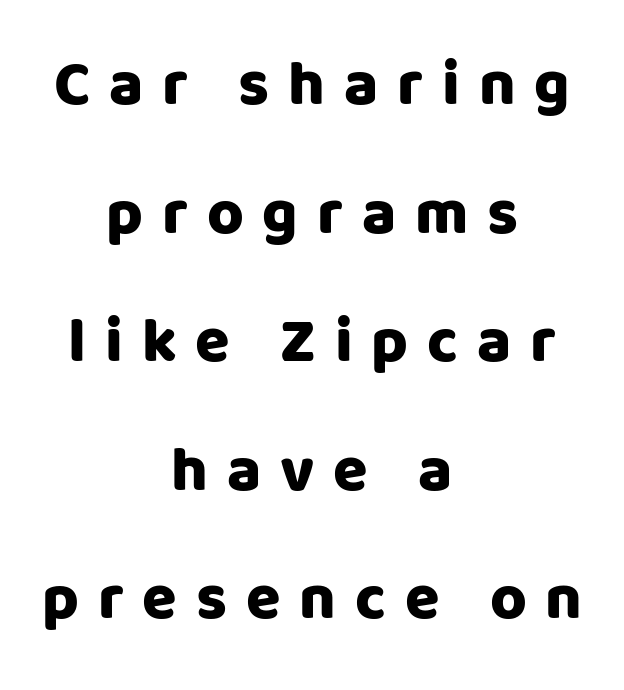
The image shows 63 px heavy sans-serif type, upright; set centered, loose line spacing (2.04x), unusually wide letter spacing (+0.3 em), not underlined; low stroke contrast and a large x-height.
